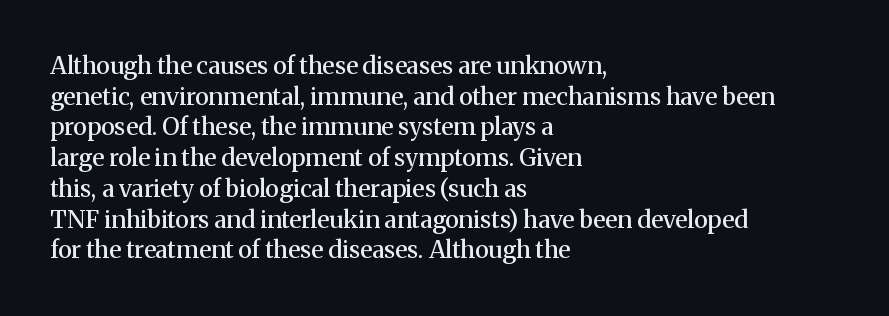
The image shows 24 px text type, upright; set left-aligned, normal line spacing (1.28x), normal letter spacing, not underlined.
